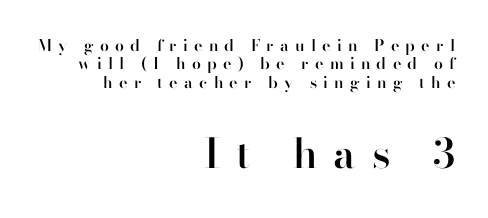
The image shows 41 px semibold sans-serif type, upright; set right-aligned, tight line spacing (1.15x), unusually wide letter spacing (+0.39 em), not underlined; the second (bottom) block is 2.56x larger; high stroke contrast and a small x-height.
